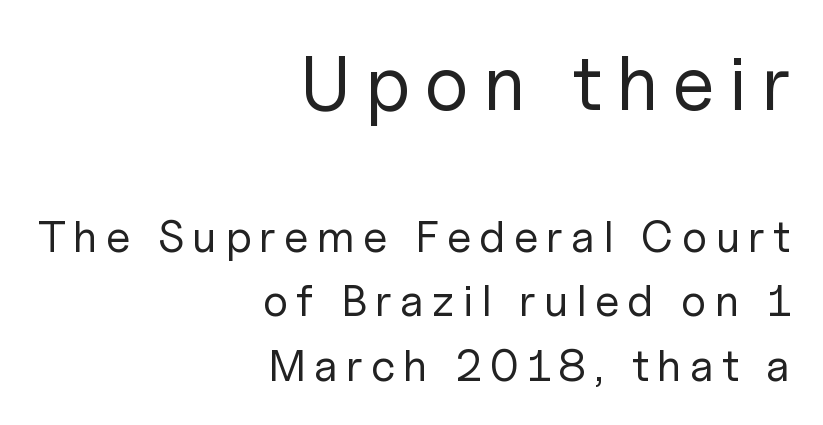
Q: Is the text bold? A: No.
Q: Is the text italic (slanted)? A: No, it is upright.
Q: Is the typeface a serif or a sans-serif typeface? A: Sans-serif.
Q: Is the text underlined? A: No.
Q: How is the paragraph aligned? A: Right-aligned.
Q: Is the spacing between lines tight, normal or loose? A: Normal.
Q: Which block of text is set in a larger size, the first (top) or the second (bottom)? A: The first (top) one.
Q: Width (condensed, normal, or wide)? A: Normal.
Q: Stroke contrast? A: Low.
Q: x-height? A: Medium.
Q: Monospaced? A: No.
